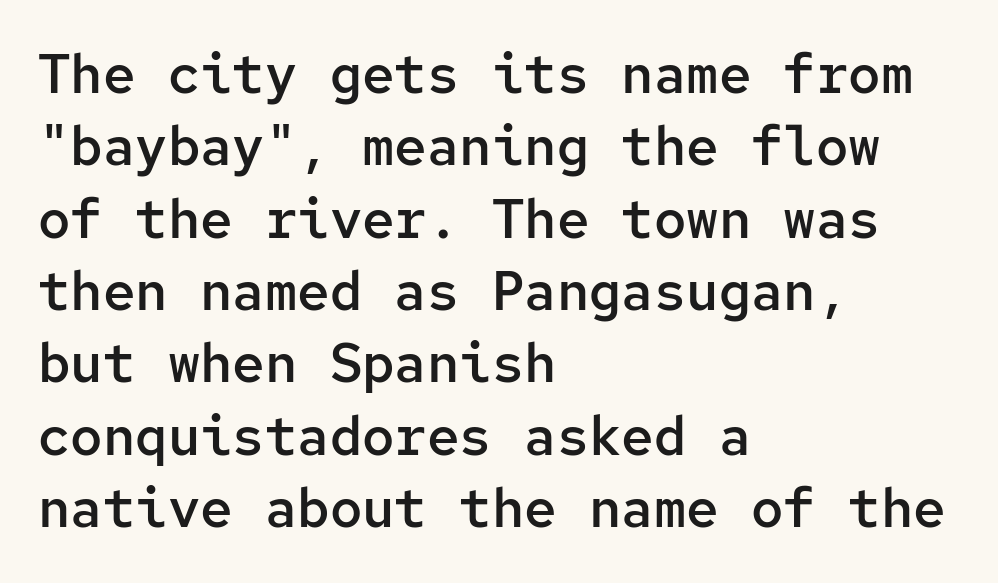
Compared with a centered layout, this one pins lines to the left instead. Firm but not heavy-handed strokes: this text is semibold. This rendering features lettering with no underline. No extra tracking has been applied to these lines. Do the characters align in a grid? Yes, the font is monospaced. The leading is moderate, giving the passage an even texture.
